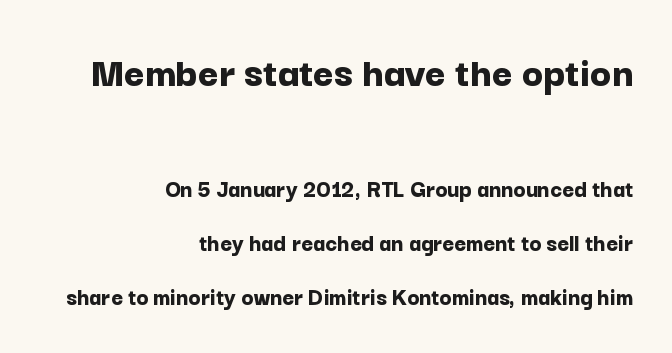
{"serif": "no", "italic": "no", "bold": "yes", "weight": "bold", "width": "normal", "stroke_contrast": "low", "x_height": "medium", "monospaced": "no", "underline": "no", "align": "right", "line_spacing": "loose", "line_spacing_ratio": 2.17, "letter_spacing": "normal", "letter_spacing_em": 0.0, "larger_block": "first", "size_ratio": 1.76, "glyph_px": 44}
